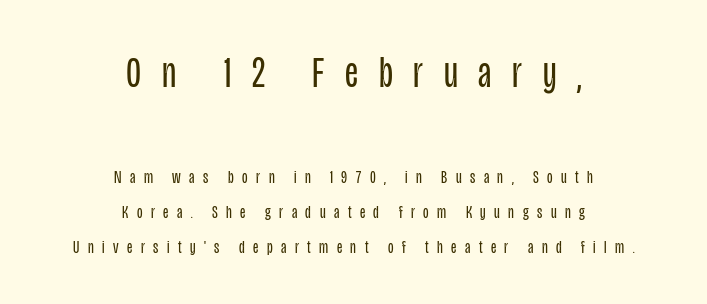
The image shows 44 px regular-weight, condensed sans-serif type, upright; set centered, loose line spacing (1.93x), unusually wide letter spacing (+0.47 em), not underlined; the first (top) block is 2.44x larger; low stroke contrast and a large x-height.
